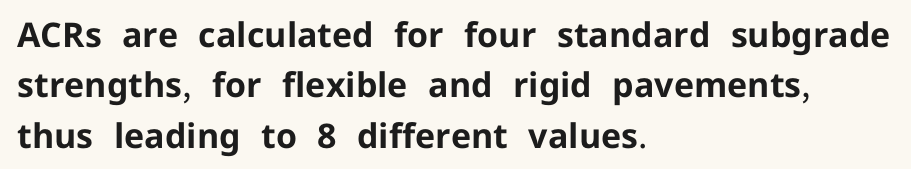
The image shows 34 px bold sans-serif type, upright; set left-aligned, normal line spacing (1.48x), normal letter spacing, not underlined; low stroke contrast and a medium x-height.
